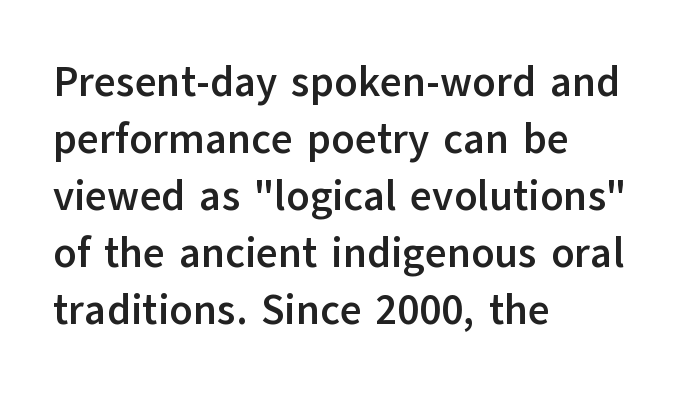
The image shows 42 px semibold sans-serif type, upright; set left-aligned, normal line spacing (1.36x), normal letter spacing, not underlined; low stroke contrast and a medium x-height.
